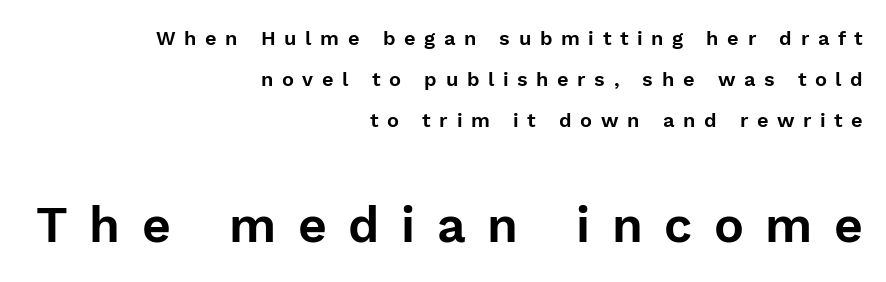
Q: Is the text italic (slanted)? A: No, it is upright.
Q: Is the typeface a serif or a sans-serif typeface? A: Sans-serif.
Q: Is the text underlined? A: No.
Q: How is the paragraph aligned? A: Right-aligned.
Q: Is the spacing between letters normal or unusually wide? A: Unusually wide.
Q: Is the spacing between lines tight, normal or loose? A: Loose.
Q: Which block of text is set in a larger size, the first (top) or the second (bottom)? A: The second (bottom) one.
Q: Width (condensed, normal, or wide)? A: Normal.
Q: Stroke contrast? A: Low.
Q: x-height? A: Medium.
Q: Monospaced? A: No.
